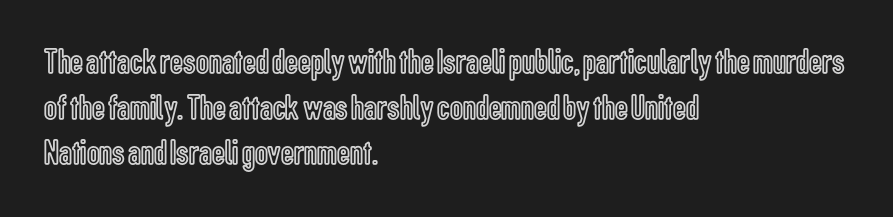
Do the characters align in a grid? No, the font is proportional. Observe the ordinary spacing: letters are neighbours, not strangers. Only glyphs here, with clear space below each row. The paragraph shown leans on its left margin. Compared with typical paragraphs, the rows here are spaced about the same. Rendered with straight, roman letterforms.
